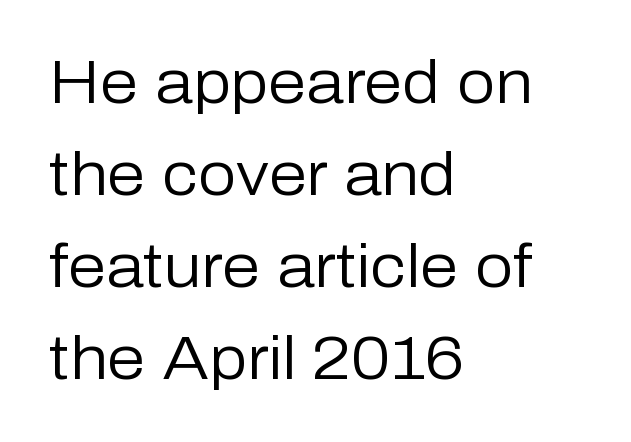
Typographically, this falls in the sans-serif category. The typeface has the unassuming heft of standard copy or less. Reading down the column, the eye jumps a familiar distance to each next line. The letterforms sit shoulder to shoulder at normal distance.
